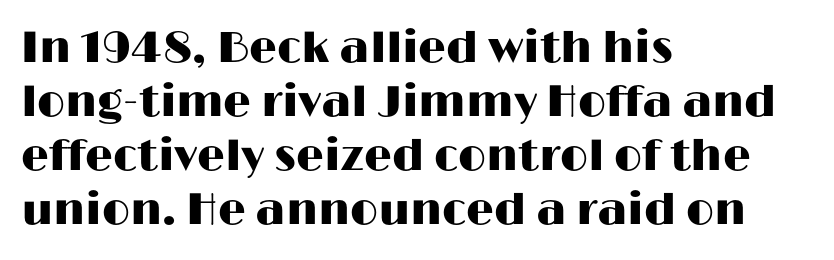
{"serif": "no", "italic": "no", "width": "wide", "stroke_contrast": "high", "x_height": "medium", "monospaced": "no", "underline": "no", "align": "left", "line_spacing_ratio": 1.23, "letter_spacing": "normal", "letter_spacing_em": 0.0, "glyph_px": 44}
